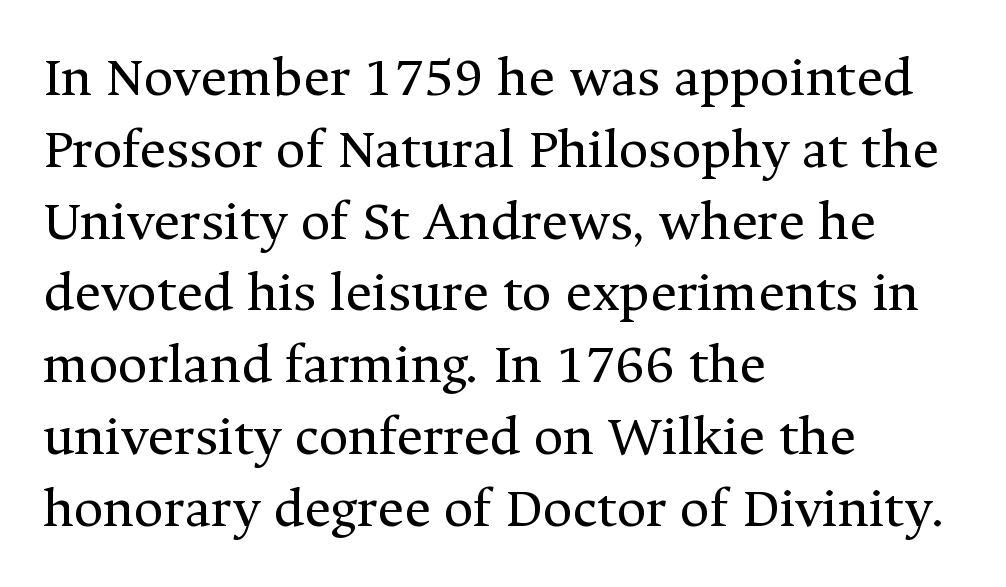
The image shows 57 px regular-weight serif type, upright; set left-aligned, normal line spacing (1.26x), normal letter spacing, not underlined; medium stroke contrast and a medium x-height.
